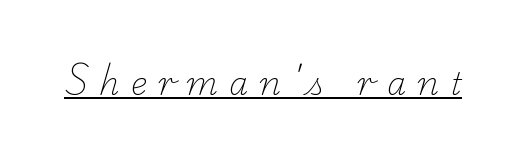
The image shows 31 px light serif type; set unusually wide letter spacing (+0.37 em), underlined; low stroke contrast and a small x-height.
